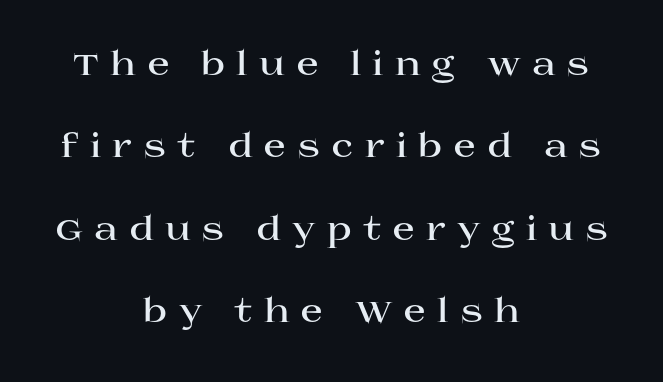
{"serif": "yes", "italic": "no", "bold": "yes", "weight": "bold", "width": "wide", "stroke_contrast": "high", "x_height": "large", "monospaced": "no", "underline": "no", "align": "center", "line_spacing": "loose", "line_spacing_ratio": 2.5, "letter_spacing": "wide", "letter_spacing_em": 0.33, "glyph_px": 33}
